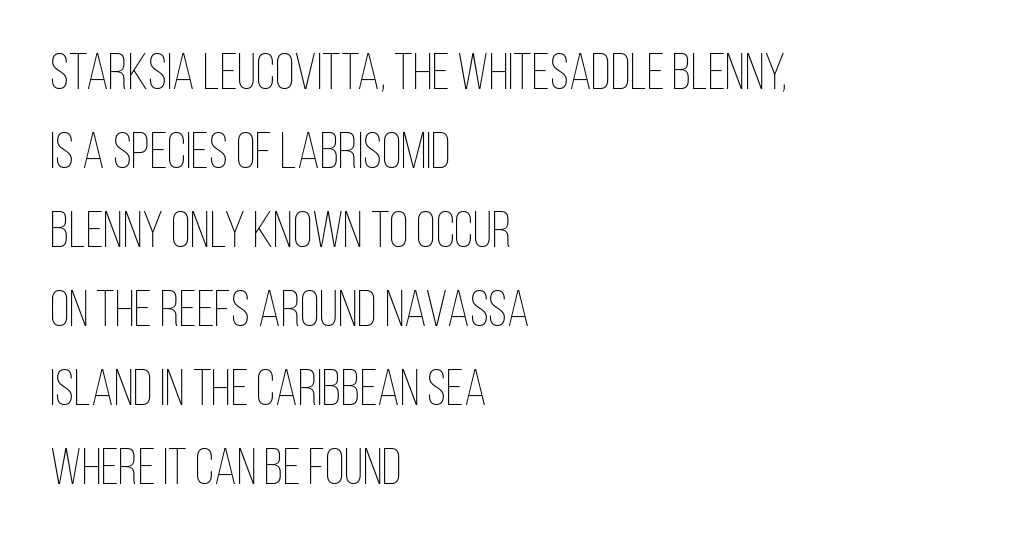
The image shows 51 px thin, condensed type, upright; set left-aligned, normal line spacing (1.55x), normal letter spacing, not underlined; low stroke contrast and a large x-height.
